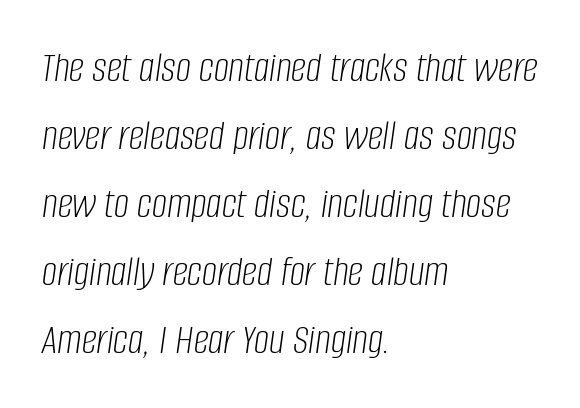
Q: Is the text bold? A: No.
Q: Is the text italic (slanted)? A: Yes, it leans right by about 8 degrees.
Q: Is the text underlined? A: No.
Q: How is the paragraph aligned? A: Left-aligned.
Q: Is the spacing between letters normal or unusually wide? A: Normal.
Q: Is the spacing between lines tight, normal or loose? A: Normal.
Q: Width (condensed, normal, or wide)? A: Condensed.
Q: Stroke contrast? A: Low.
Q: x-height? A: Large.
Q: Monospaced? A: No.
